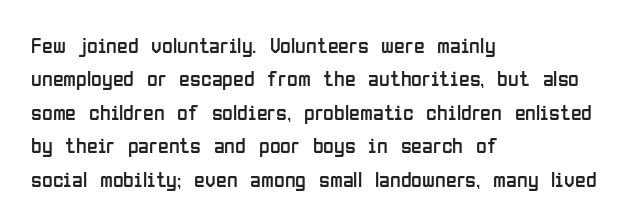
Q: Is the text bold? A: No.
Q: Is the text italic (slanted)? A: No, it is upright.
Q: Is the text underlined? A: No.
Q: How is the paragraph aligned? A: Left-aligned.
Q: Is the spacing between letters normal or unusually wide? A: Normal.
Q: Is the spacing between lines tight, normal or loose? A: Normal.
